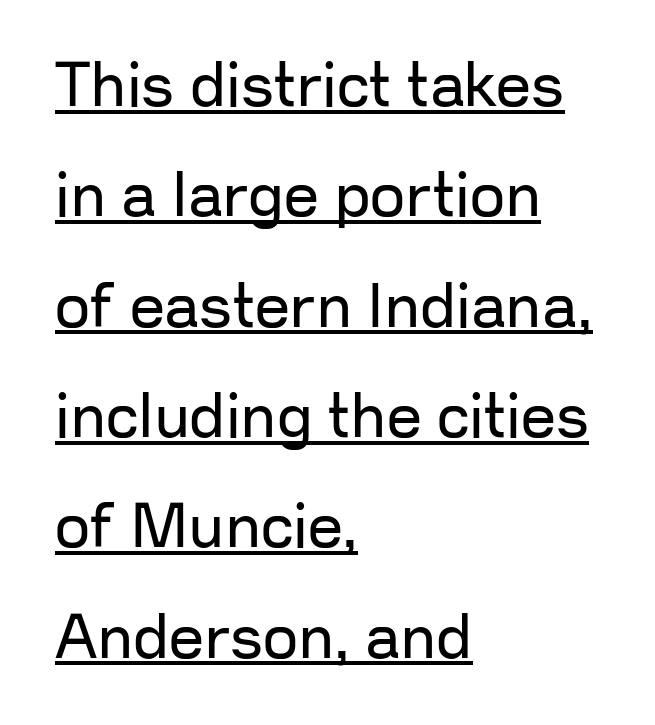
Q: Is the text bold? A: No.
Q: Is the text italic (slanted)? A: No, it is upright.
Q: Is the typeface a serif or a sans-serif typeface? A: Sans-serif.
Q: Is the text underlined? A: Yes.
Q: How is the paragraph aligned? A: Left-aligned.
Q: Is the spacing between letters normal or unusually wide? A: Normal.
Q: Width (condensed, normal, or wide)? A: Normal.
Q: Stroke contrast? A: Low.
Q: x-height? A: Medium.
Q: Monospaced? A: No.
